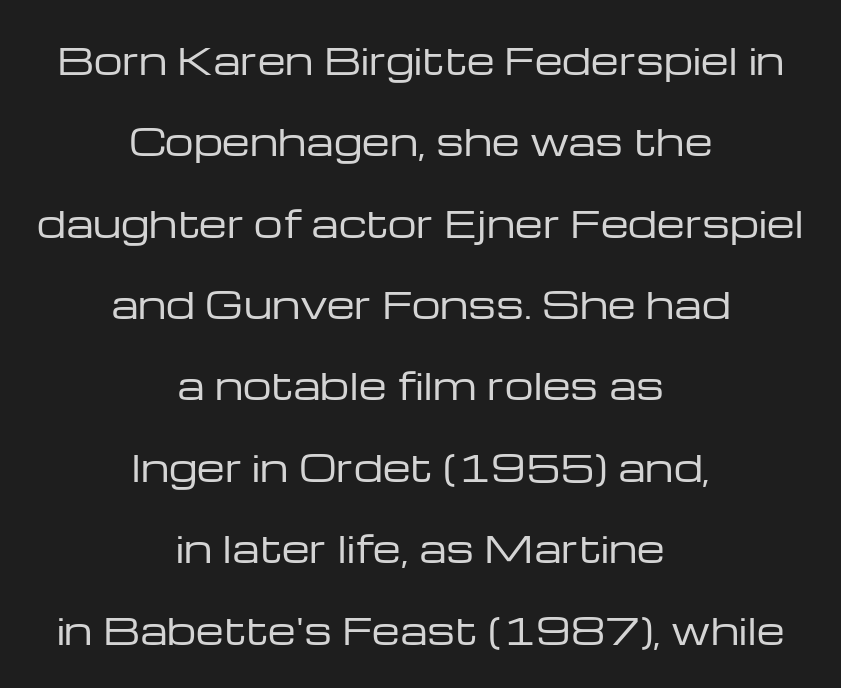
The rendering uses natural spacing where letterforms have individual widths. A clean baseline with only descenders dipping below it. Notice how the passage keeps no hard edge, just a central spine. Ascenders rise straight up at ninety degrees. Does the leading feel generous? Absolutely, it's lavish.
